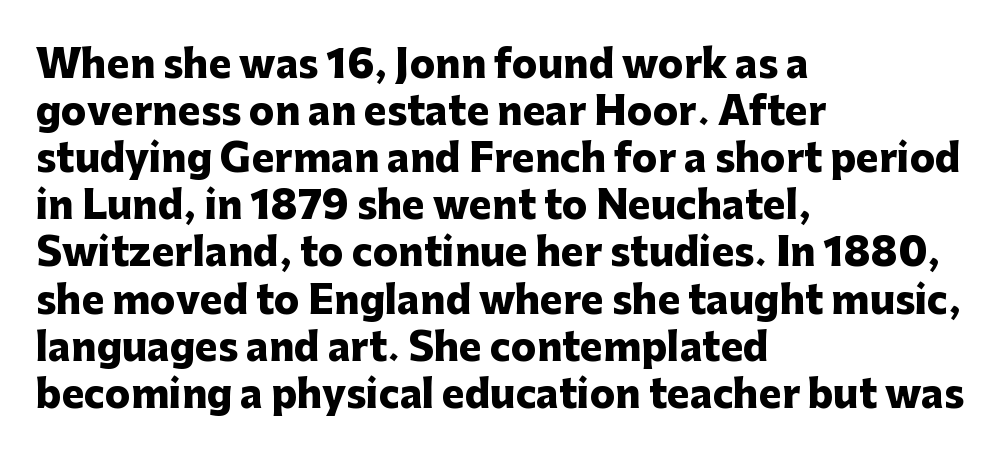
Q: Is the text bold? A: Yes.
Q: Is the text italic (slanted)? A: No, it is upright.
Q: Is the typeface a serif or a sans-serif typeface? A: Sans-serif.
Q: Is the text underlined? A: No.
Q: How is the paragraph aligned? A: Left-aligned.
Q: Is the spacing between letters normal or unusually wide? A: Normal.
Q: Width (condensed, normal, or wide)? A: Normal.
Q: Stroke contrast? A: Low.
Q: x-height? A: Medium.
Q: Monospaced? A: No.
